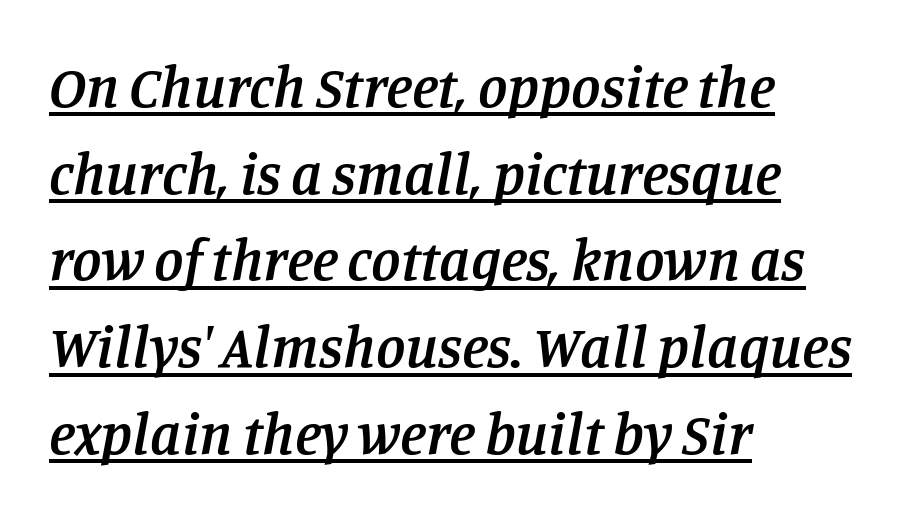
Q: Is the text bold? A: Semi-bold.
Q: Is the text italic (slanted)? A: Yes, it leans right by about 11 degrees.
Q: Is the typeface a serif or a sans-serif typeface? A: Serif.
Q: Is the text underlined? A: Yes.
Q: How is the paragraph aligned? A: Left-aligned.
Q: Is the spacing between letters normal or unusually wide? A: Normal.
Q: Is the spacing between lines tight, normal or loose? A: Normal.
Q: Width (condensed, normal, or wide)? A: Normal.
Q: Stroke contrast? A: Low.
Q: x-height? A: Large.
Q: Monospaced? A: No.
